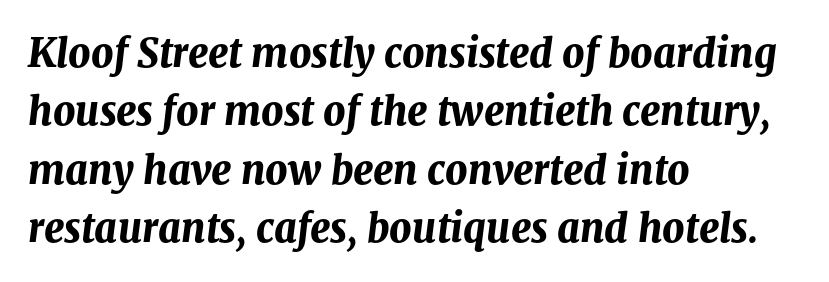
Q: Is the text bold? A: Yes.
Q: Is the text italic (slanted)? A: Yes, it leans right by about 8 degrees.
Q: Is the text underlined? A: No.
Q: How is the paragraph aligned? A: Left-aligned.
Q: Is the spacing between letters normal or unusually wide? A: Normal.
Q: Is the spacing between lines tight, normal or loose? A: Normal.
Q: Width (condensed, normal, or wide)? A: Normal.
Q: Stroke contrast? A: Medium.
Q: x-height? A: Medium.
Q: Monospaced? A: No.
